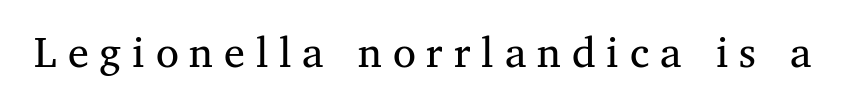
The cut favours lightness, reaching ordinary text weight at its darkest. Serifs: yes, visible at the terminals of the letterforms. This rendering features lettering with no underline. A typesetter would call this proportional, since set widths differ per character.
